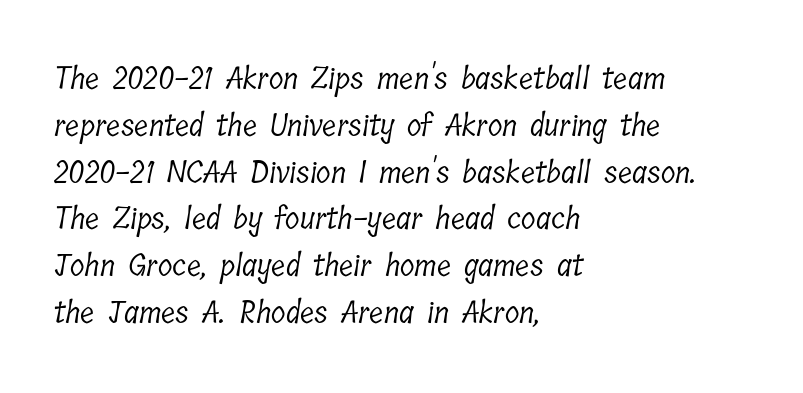
Q: Is the text bold? A: No.
Q: Is the typeface a serif or a sans-serif typeface? A: Serif.
Q: Is the text underlined? A: No.
Q: How is the paragraph aligned? A: Left-aligned.
Q: Is the spacing between letters normal or unusually wide? A: Normal.
Q: Is the spacing between lines tight, normal or loose? A: Normal.
Q: Width (condensed, normal, or wide)? A: Condensed.
Q: Stroke contrast? A: Low.
Q: x-height? A: Medium.
Q: Monospaced? A: No.
